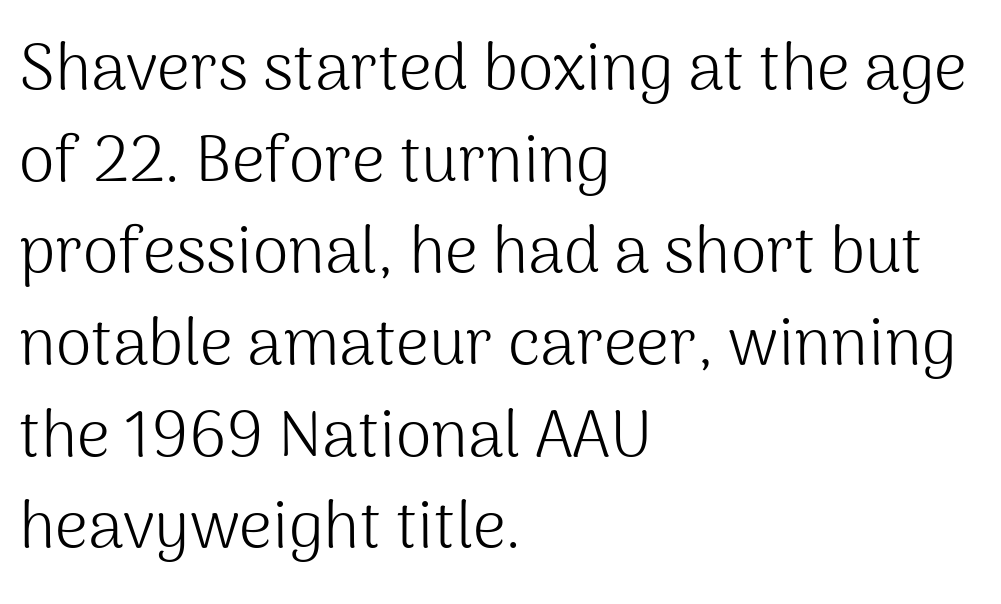
Q: Is the text bold? A: No.
Q: Is the text italic (slanted)? A: No, it is upright.
Q: Is the typeface a serif or a sans-serif typeface? A: Sans-serif.
Q: Is the text underlined? A: No.
Q: How is the paragraph aligned? A: Left-aligned.
Q: Is the spacing between letters normal or unusually wide? A: Normal.
Q: Is the spacing between lines tight, normal or loose? A: Normal.
Q: Width (condensed, normal, or wide)? A: Normal.
Q: Stroke contrast? A: Medium.
Q: x-height? A: Medium.
Q: Monospaced? A: No.
